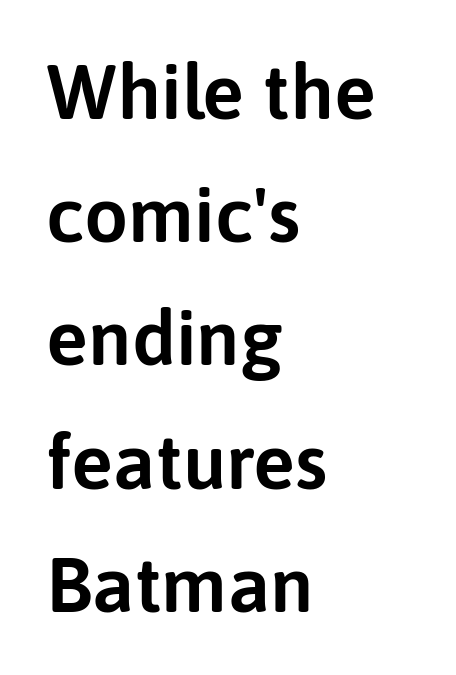
The image shows 78 px sans-serif type, upright; set left-aligned, normal line spacing (1.58x), normal letter spacing, not underlined; low stroke contrast and a medium x-height.
